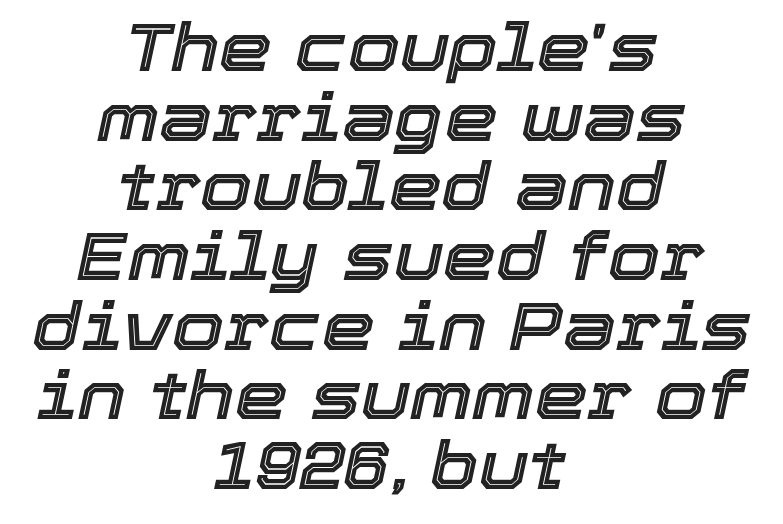
The image shows 67 px text type, italic (leaning right); set centered, tight line spacing (1.04x), normal letter spacing, not underlined; a medium x-height.
